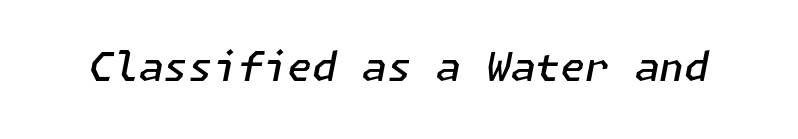
The image shows 40 px semibold type, italic (leaning right); set normal letter spacing, not underlined; low stroke contrast and a medium x-height.
